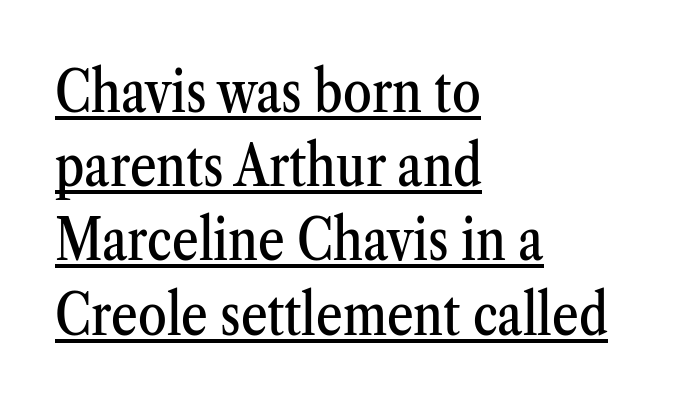
Q: Is the text italic (slanted)? A: No, it is upright.
Q: Is the typeface a serif or a sans-serif typeface? A: Serif.
Q: Is the text underlined? A: Yes.
Q: How is the paragraph aligned? A: Left-aligned.
Q: Is the spacing between letters normal or unusually wide? A: Normal.
Q: Is the spacing between lines tight, normal or loose? A: Normal.
Q: Width (condensed, normal, or wide)? A: Condensed.
Q: Stroke contrast? A: Medium.
Q: x-height? A: Medium.
Q: Monospaced? A: No.
